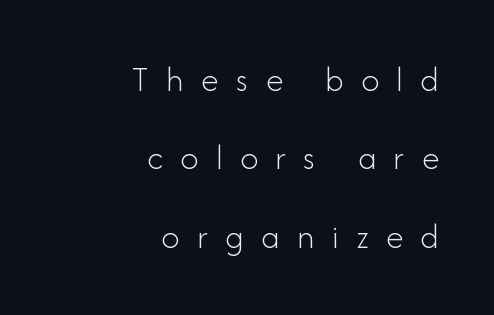
The image shows 36 px light sans-serif type, upright; set right-aligned, loose line spacing (2.18x), unusually wide letter spacing (+0.48 em), not underlined; low stroke contrast and a small x-height.
